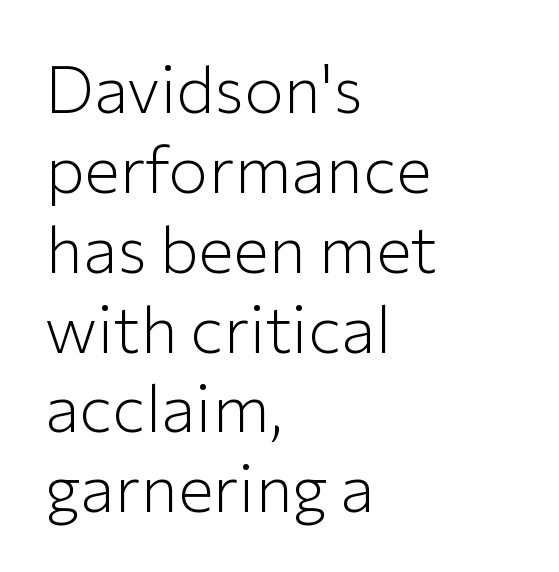
{"serif": "no", "italic": "no", "bold": "no", "weight": "light", "width": "normal", "stroke_contrast": "low", "x_height": "medium", "monospaced": "no", "underline": "no", "align": "left", "line_spacing_ratio": 1.21, "letter_spacing": "normal", "letter_spacing_em": 0.0, "glyph_px": 66}
